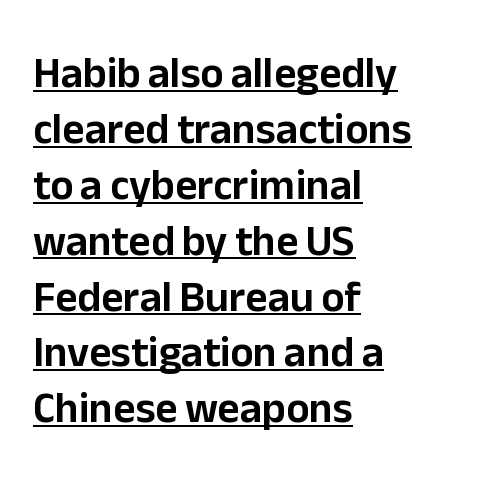
The lines are quadded left. Italic? Not at all — the glyphs are vertical. The words here are underlined. Quick note: interline space is typical. The rendering keeps characters at their native spacing. Here the designer chose a conventional face with non-uniform glyph widths.
